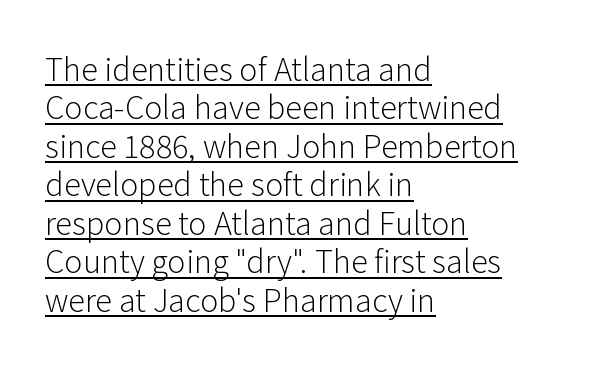
Q: Is the text bold? A: No.
Q: Is the text italic (slanted)? A: No, it is upright.
Q: Is the typeface a serif or a sans-serif typeface? A: Sans-serif.
Q: Is the text underlined? A: Yes.
Q: How is the paragraph aligned? A: Left-aligned.
Q: Is the spacing between letters normal or unusually wide? A: Normal.
Q: Width (condensed, normal, or wide)? A: Normal.
Q: Stroke contrast? A: Low.
Q: x-height? A: Medium.
Q: Monospaced? A: No.
